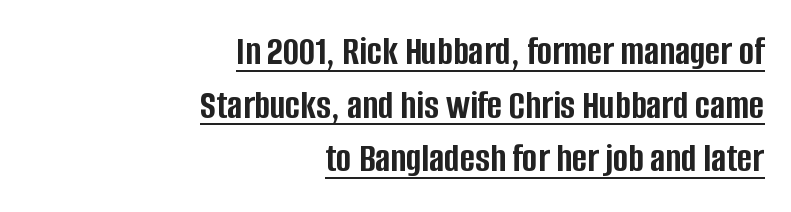
The image shows 41 px semibold, condensed sans-serif type, upright; set right-aligned, normal line spacing (1.31x), normal letter spacing, underlined; low stroke contrast and a large x-height.
